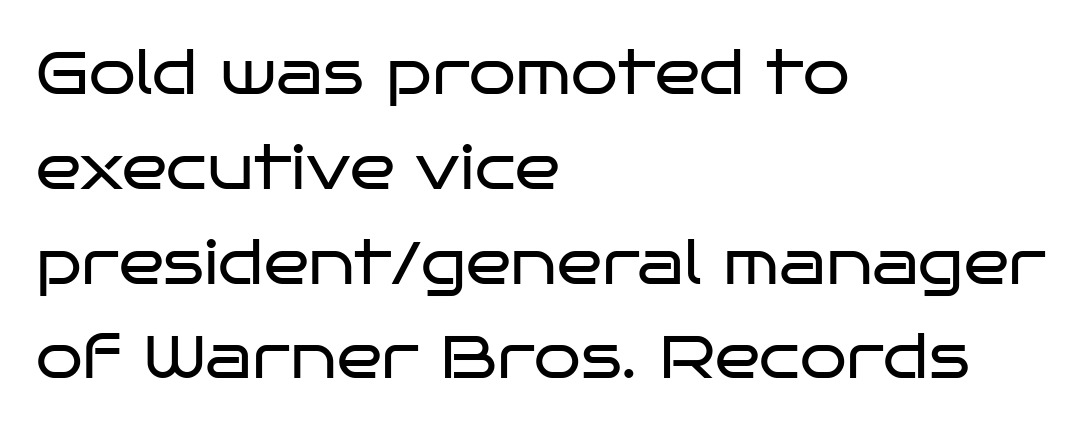
Q: Is the text bold? A: No.
Q: Is the text italic (slanted)? A: No, it is upright.
Q: Is the typeface a serif or a sans-serif typeface? A: Sans-serif.
Q: Is the text underlined? A: No.
Q: How is the paragraph aligned? A: Left-aligned.
Q: Is the spacing between letters normal or unusually wide? A: Normal.
Q: Is the spacing between lines tight, normal or loose? A: Normal.
Q: Width (condensed, normal, or wide)? A: Wide.
Q: Stroke contrast? A: Low.
Q: x-height? A: Large.
Q: Monospaced? A: No.
